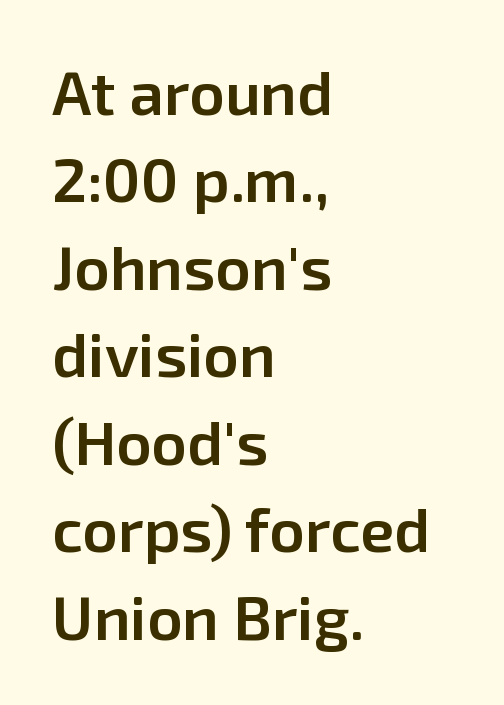
The image shows 62 px semibold sans-serif type, upright; set left-aligned, normal line spacing (1.41x), normal letter spacing, not underlined; low stroke contrast and a medium x-height.
